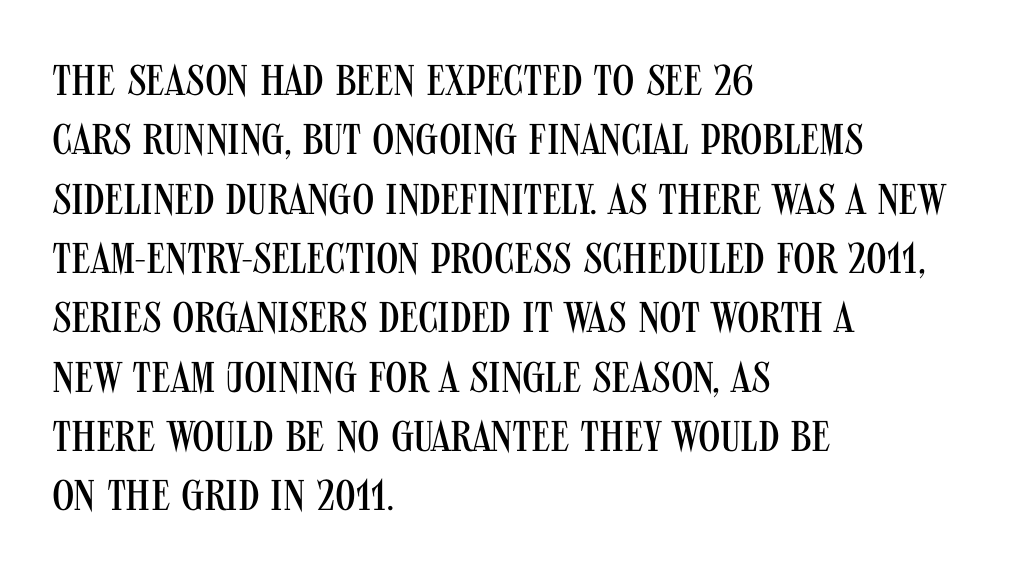
Only glyphs here, with clear space below each row. The rag falls on the right side of this text block. Stems and bowls with no extra thickness — not bold. Nobody touched the tracking dial on this one. This sample uses an upright cut, with every glyph sitting square on the baseline.
